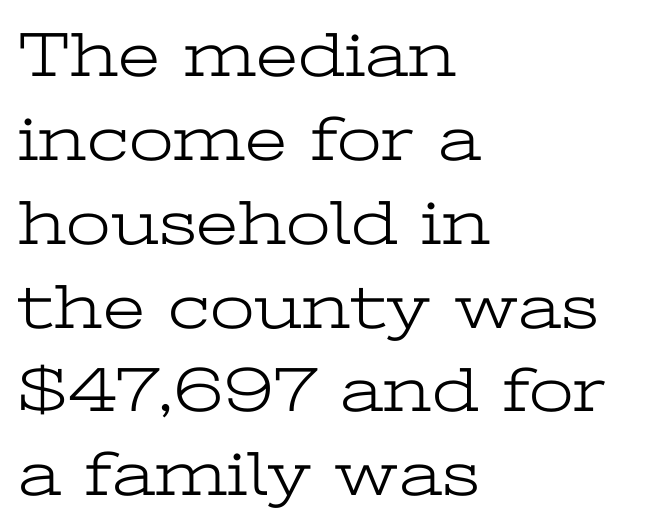
The image shows 64 px light, wide serif type, upright; set left-aligned, normal line spacing (1.31x), normal letter spacing, not underlined; low stroke contrast and a medium x-height.
